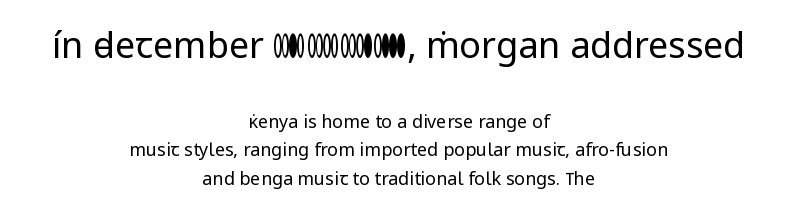
The image shows 36 px regular-weight sans-serif type, upright; set centered, normal line spacing (1.58x), normal letter spacing, not underlined; the first (top) block is 2.0x larger; low stroke contrast and a medium x-height.
